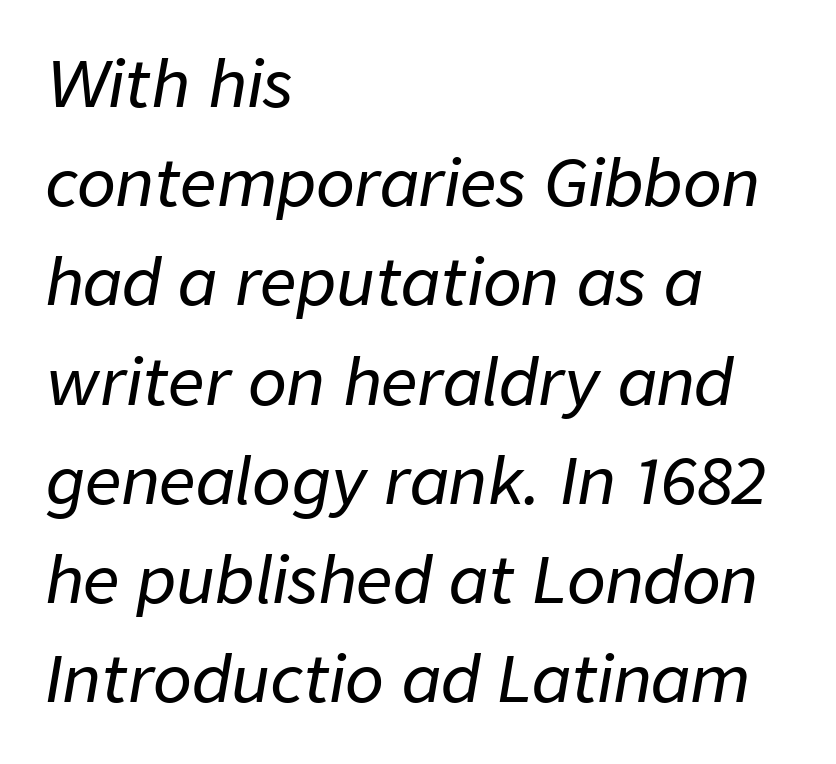
Tracking value appears to be zero — textbook default spacing. Here the designer chose a conventional face with non-uniform glyph widths. Leading: standard. Any mark beneath the type? The region is blank.
